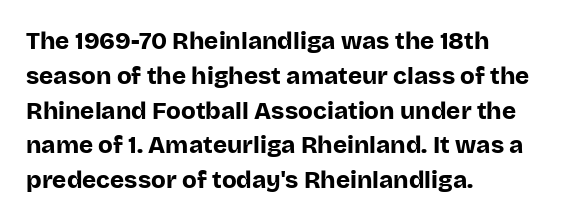
Nope, not italic — everything's standing straight. The passage shown has conventional tracking throughout. Bold? Absolutely — the strokes are thick and heavy. If you drew a ruler down the left edge, every line would touch it. The gap between lines stays unmarked. Horizontal bands of white between lines are of average thickness.
